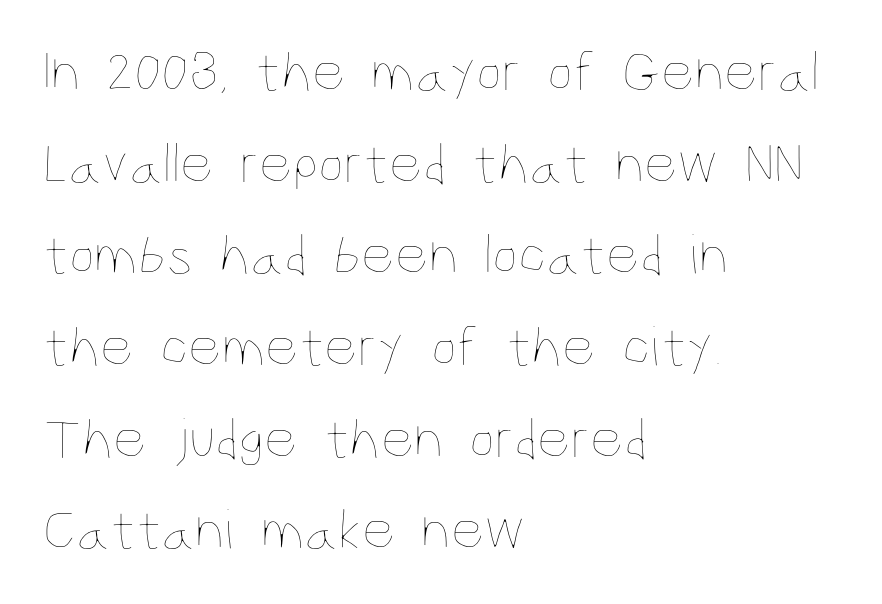
Compared with a typical body face, this is equally light or lighter still. Descender tails drop into unmarked territory. Normally led — the rows are evenly, conventionally spaced. Nobody touched the tracking dial on this one. Quick note: not italic, upright. Think of a printed novel: that variable character pitch is what you see here.
